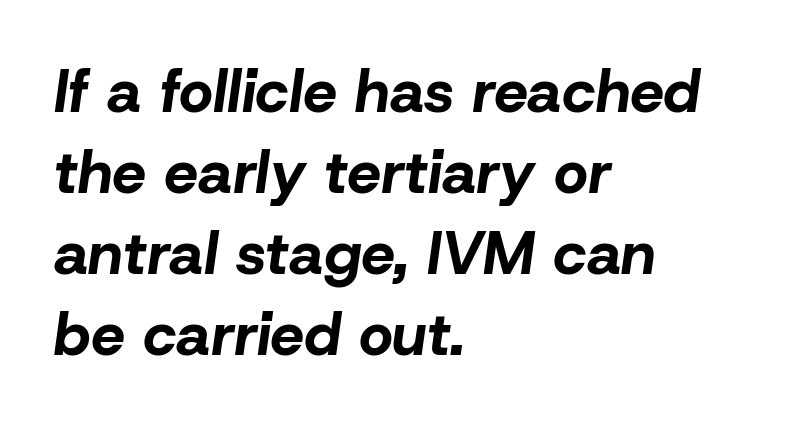
{"italic": "yes", "lean": "right", "slant_degrees": 8, "bold": "yes", "weight": "bold", "width": "normal", "stroke_contrast": "low", "x_height": "medium", "monospaced": "no", "underline": "no", "align": "left", "line_spacing": "normal", "line_spacing_ratio": 1.35, "letter_spacing": "normal", "letter_spacing_em": 0.0, "glyph_px": 60}
